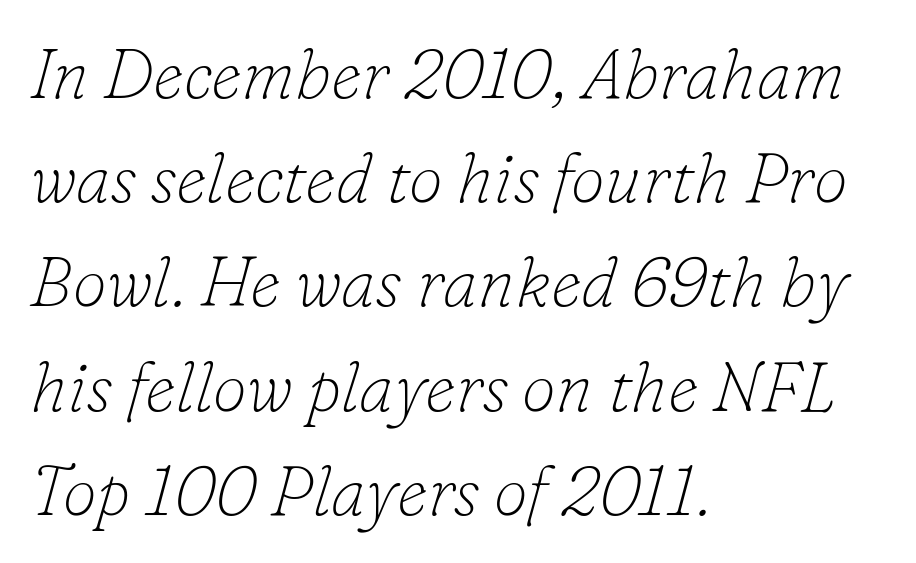
{"serif": "yes", "italic": "yes", "lean": "right", "slant_degrees": 16, "bold": "no", "weight": "thin", "width": "normal", "stroke_contrast": "low", "x_height": "small", "monospaced": "no", "underline": "no", "align": "left", "line_spacing": "normal", "line_spacing_ratio": 1.51, "letter_spacing": "normal", "letter_spacing_em": 0.0, "glyph_px": 69}
